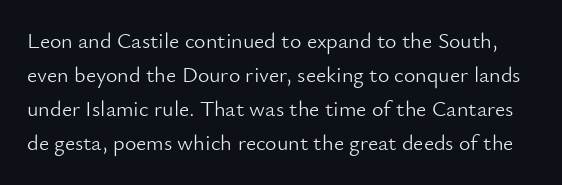
{"italic": "no", "bold": "no", "underline": "no", "line_spacing": "normal", "line_spacing_ratio": 1.55, "letter_spacing": "normal", "letter_spacing_em": 0.0, "glyph_px": 22}
